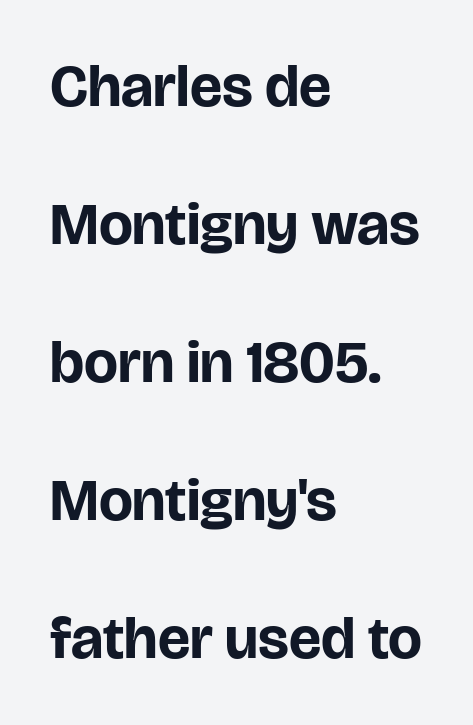
Q: Is the text bold? A: Yes.
Q: Is the text italic (slanted)? A: No, it is upright.
Q: Is the typeface a serif or a sans-serif typeface? A: Sans-serif.
Q: Is the text underlined? A: No.
Q: How is the paragraph aligned? A: Left-aligned.
Q: Is the spacing between letters normal or unusually wide? A: Normal.
Q: Is the spacing between lines tight, normal or loose? A: Loose.
Q: Width (condensed, normal, or wide)? A: Normal.
Q: Stroke contrast? A: Low.
Q: x-height? A: Large.
Q: Monospaced? A: No.
